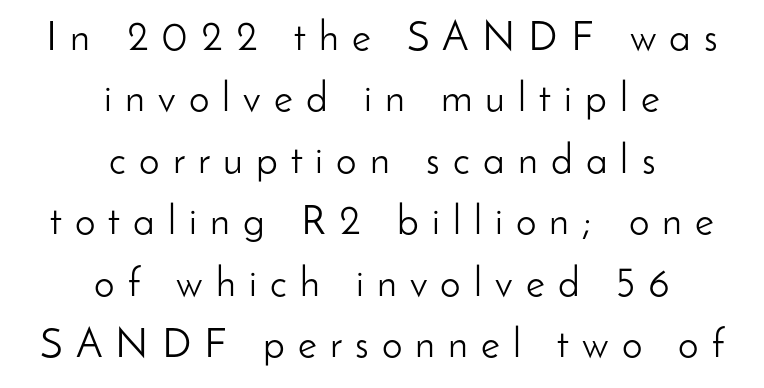
The image shows 41 px light sans-serif type, upright; set centered, normal line spacing (1.5x), unusually wide letter spacing (+0.32 em), not underlined; low stroke contrast and a small x-height.
